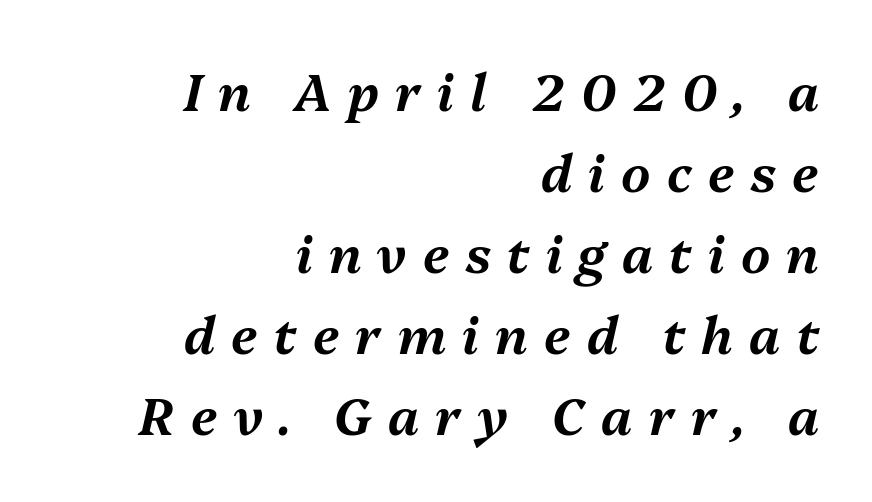
{"italic": "yes", "lean": "right", "slant_degrees": 13, "width": "normal", "stroke_contrast": "medium", "x_height": "medium", "monospaced": "no", "underline": "no", "align": "right", "line_spacing": "normal", "line_spacing_ratio": 1.59, "letter_spacing": "wide", "letter_spacing_em": 0.32, "glyph_px": 51}
